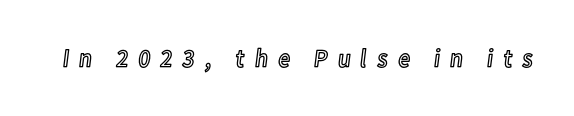
The image shows 26 px text type; set unusually wide letter spacing (+0.36 em), not underlined.
